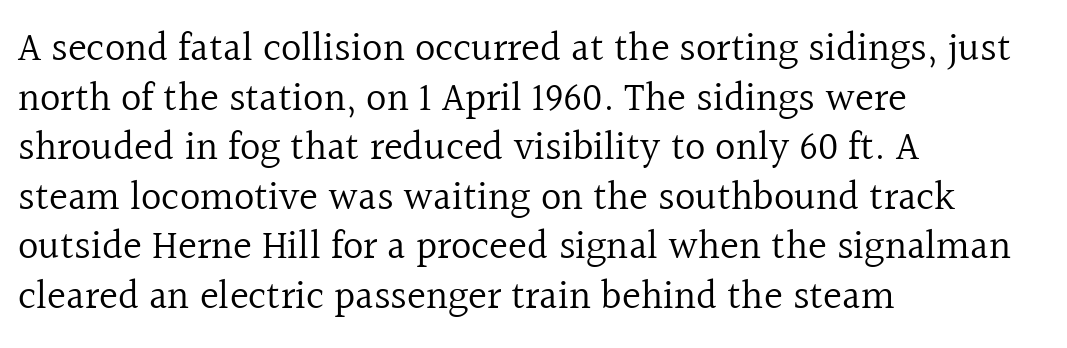
{"serif": "yes", "italic": "no", "bold": "no", "weight": "regular", "width": "normal", "x_height": "medium", "monospaced": "no", "underline": "no", "align": "left", "line_spacing_ratio": 1.24, "letter_spacing": "normal", "letter_spacing_em": 0.0, "glyph_px": 40}
